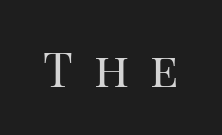
The space beneath each line is pristine and unruled. The passage shown is not bold in any degree. The passage shown is typed in a proportional face where columns would drift. Observe the wide spacing: letters keep a clear distance from each other. The lettering holds an erect, upright posture throughout. Unlike a clean sans, this face finishes its strokes with serifs.
